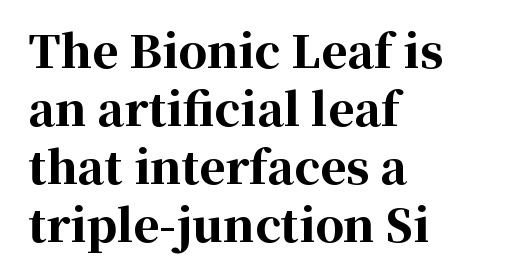
The image shows 45 px bold serif type, upright; set left-aligned, normal line spacing (1.29x), normal letter spacing, not underlined; high stroke contrast and a medium x-height.
